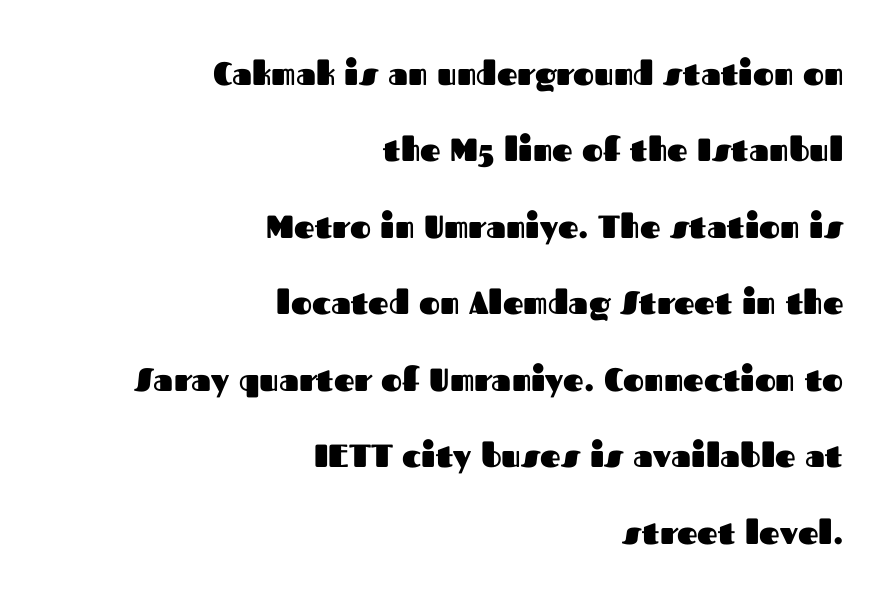
Is the type bold? Yes — the strokes are clearly thick and heavy. The rag falls on the left side of this text block. No italicization has been applied; the sample stays upright. The designer went with a sans here, leaving each stem footless.
